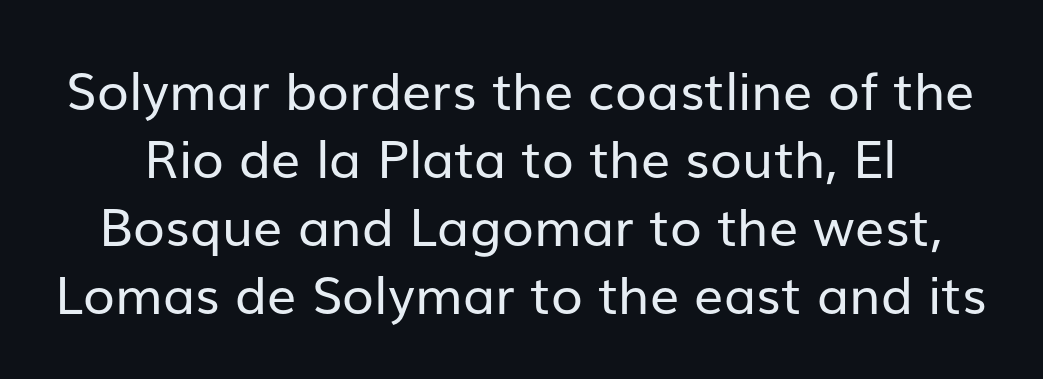
Q: Is the text bold? A: No.
Q: Is the text italic (slanted)? A: No, it is upright.
Q: Is the typeface a serif or a sans-serif typeface? A: Sans-serif.
Q: Is the text underlined? A: No.
Q: Is the spacing between letters normal or unusually wide? A: Normal.
Q: Is the spacing between lines tight, normal or loose? A: Normal.
Q: Width (condensed, normal, or wide)? A: Normal.
Q: Stroke contrast? A: Low.
Q: x-height? A: Medium.
Q: Monospaced? A: No.
